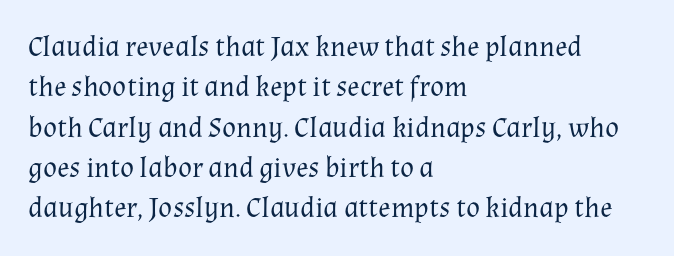
The image shows 29 px regular-weight serif type, upright; set left-aligned, normal line spacing (1.39x), normal letter spacing, not underlined; medium stroke contrast and a medium x-height.
